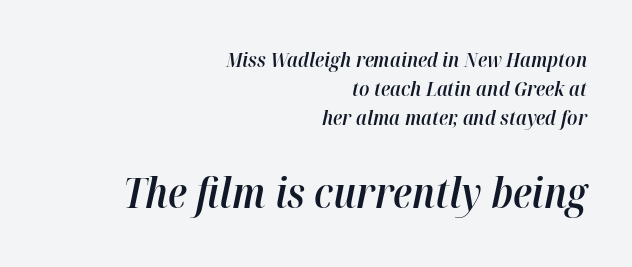
In terms of letterspacing, this is plain default setting. This sample has the flowing, uneven cadence of proportional lettering. Regular leading. Note: smaller setting up top, larger setting below. The whole block is typeset with a tilt.
